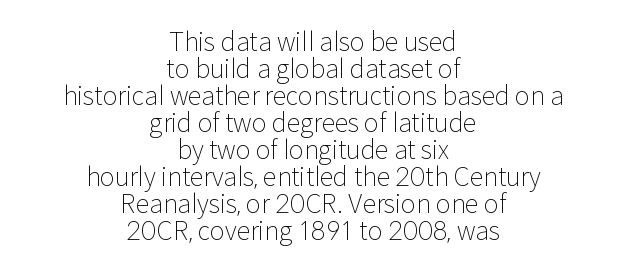
Q: Is the text bold? A: No.
Q: Is the text italic (slanted)? A: No, it is upright.
Q: Is the text underlined? A: No.
Q: How is the paragraph aligned? A: Centered.
Q: Is the spacing between letters normal or unusually wide? A: Normal.
Q: Is the spacing between lines tight, normal or loose? A: Tight.
